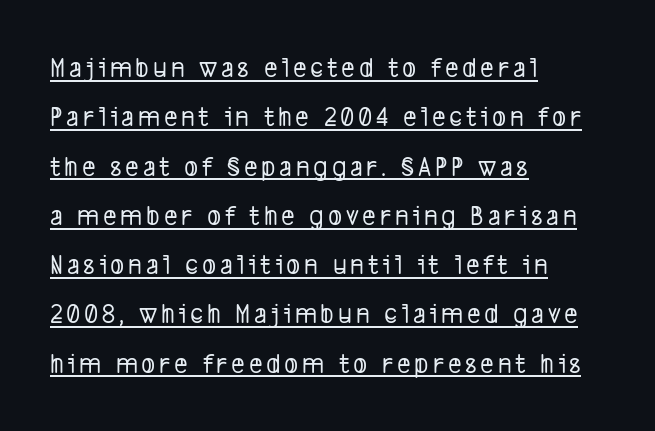
The image shows 29 px condensed sans-serif type; set left-aligned, normal line spacing (1.7x), underlined; low stroke contrast and a medium x-height.
